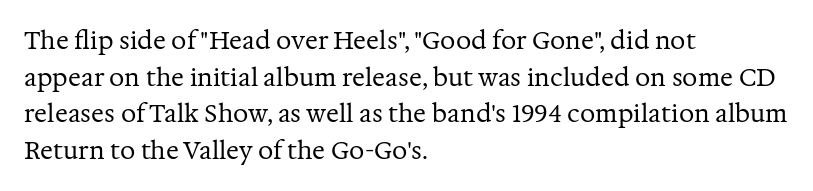
The image shows 24 px text type, upright; set left-aligned, normal line spacing (1.53x), normal letter spacing, not underlined.
